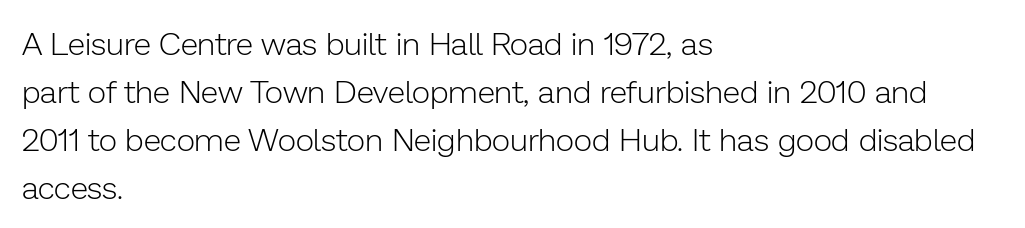
The image shows 32 px light sans-serif type, upright; set left-aligned, normal line spacing (1.5x), normal letter spacing, not underlined; low stroke contrast and a medium x-height.
